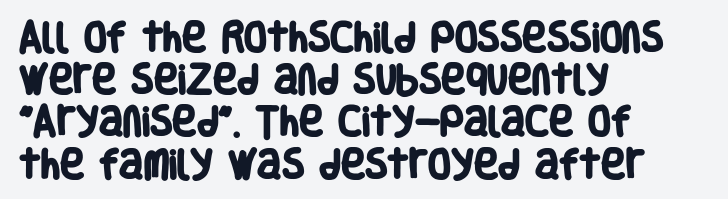
Quick note: underline off. A full-strength bold gives these letters their thick strokes. You could call the tracking neutral — neither tight nor loose. Evenly set lines give the paragraph a standard silhouette. Spacing verdict: proportional, widths tailored to each character.
